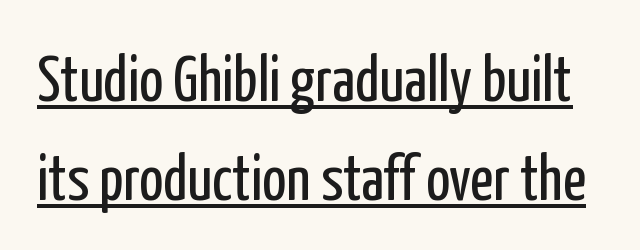
{"serif": "no", "italic": "no", "bold": "no", "weight": "regular", "width": "condensed", "stroke_contrast": "low", "x_height": "medium", "monospaced": "no", "underline": "yes", "line_spacing": "normal", "line_spacing_ratio": 1.54, "letter_spacing": "normal", "letter_spacing_em": 0.0, "glyph_px": 64}
